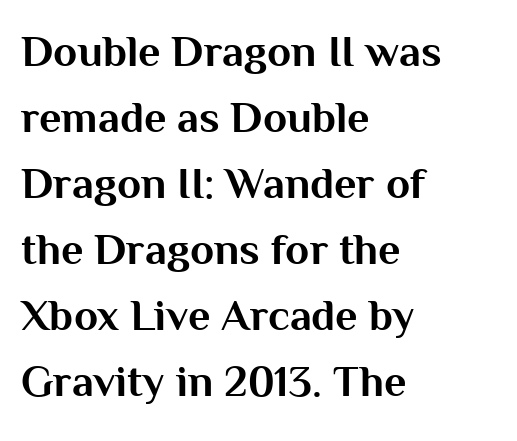
Inter-character spacing is left at the font's built-in metrics. These lines carry a lot of weight — the face is fully bold. Just letters on the line, the space beneath them empty. This sample uses an upright cut, with every glyph sitting square on the baseline. Leading matches the norm, producing a regular column. The typesetter chose a ragged-right arrangement here.
